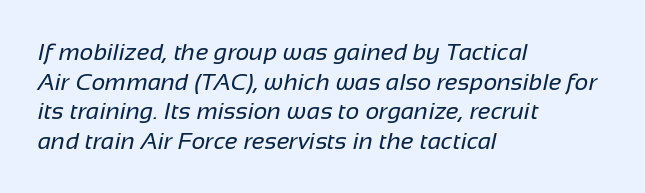
Q: Is the text bold? A: No.
Q: Is the text underlined? A: No.
Q: How is the paragraph aligned? A: Left-aligned.
Q: Is the spacing between letters normal or unusually wide? A: Normal.
